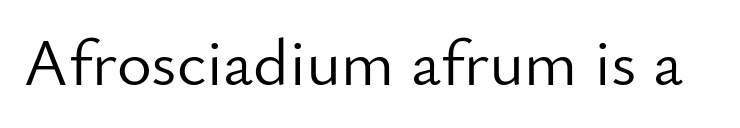
Stems here are at most as thick as an everyday book face. Type style note: lacks serifs. Only glyphs here, with clear space below each row. A typesetter would call this zero additional tracking. The typography opts for an upright posture over an oblique one.
